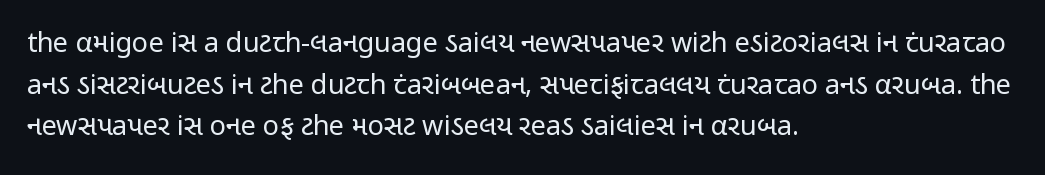
This sample uses an upright cut, with every glyph sitting square on the baseline. Lines of text with bare space underneath. The setting favours the left margin, as ordinary paragraphs usually do. Leading: standard. The typesetting does not lean heavy: it is not bold. You could call the tracking neutral — neither tight nor loose.
